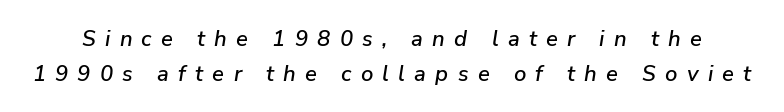
If you drew a line through each stem, it would be angled. The tracking jumps out immediately: characters are airy and widely separated. The rendering uses a moderate line-height, typical for paragraphs. The words here are not underlined.
